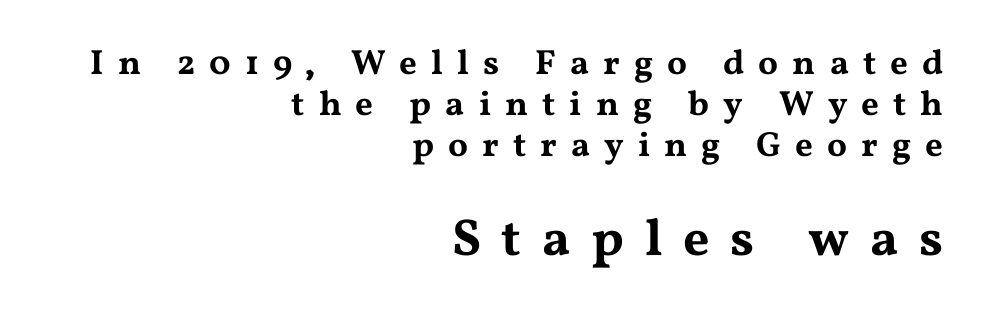
The image shows 52 px wide serif type, upright; set right-aligned, line spacing 1.17x, unusually wide letter spacing (+0.4 em), not underlined; the second (bottom) block is 1.49x larger; medium stroke contrast and a medium x-height.
